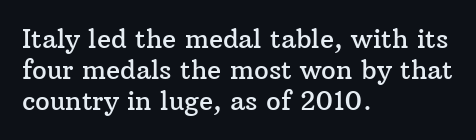
The image shows 26 px text type, upright; set left-aligned, line spacing 1.2x, normal letter spacing, not underlined.
